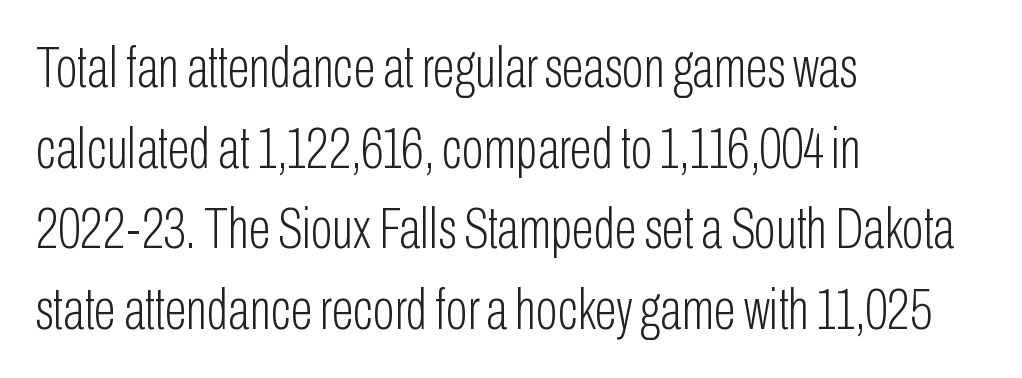
{"serif": "no", "italic": "no", "bold": "no", "weight": "light", "width": "condensed", "stroke_contrast": "low", "x_height": "medium", "monospaced": "no", "underline": "no", "align": "left", "line_spacing": "normal", "line_spacing_ratio": 1.39, "letter_spacing": "normal", "letter_spacing_em": 0.0, "glyph_px": 58}
